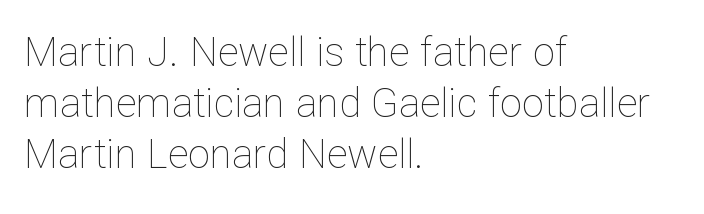
The image shows 40 px thin type, upright; set left-aligned, normal line spacing (1.27x), normal letter spacing, not underlined; low stroke contrast and a medium x-height.
